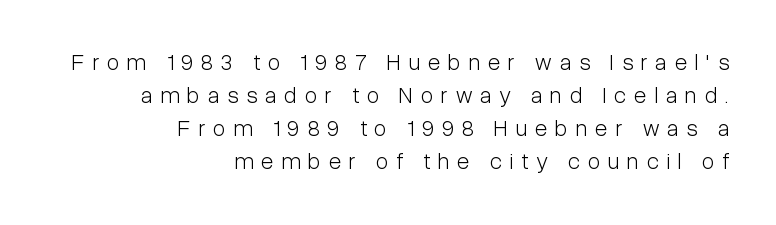
{"italic": "no", "bold": "no", "underline": "no", "align": "right", "line_spacing": "normal", "line_spacing_ratio": 1.43, "letter_spacing": "wide", "letter_spacing_em": 0.34, "glyph_px": 23}
